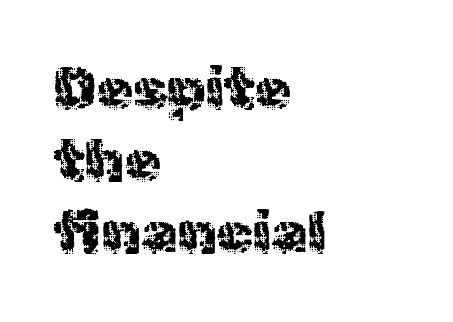
The image shows 58 px regular-weight sans-serif type, upright; set left-aligned, line spacing 1.24x, normal letter spacing, not underlined; a medium x-height.
